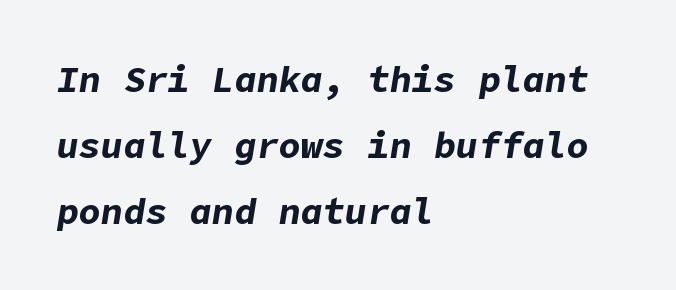
The image shows 37 px bold type, italic (leaning right); set left-aligned, line spacing 1.78x, normal letter spacing, not underlined; low stroke contrast and a medium x-height.
